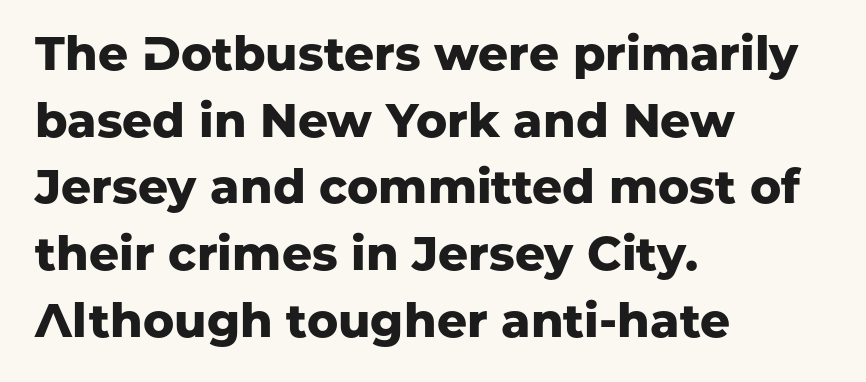
The image shows 47 px heavy sans-serif type, upright; set left-aligned, normal line spacing (1.42x), normal letter spacing, not underlined; low stroke contrast and a medium x-height.
